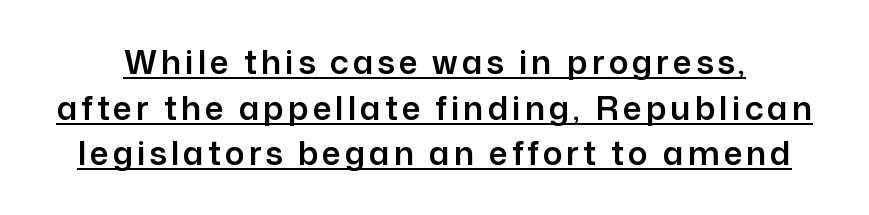
The image shows 33 px sans-serif type, upright; set normal line spacing (1.38x), underlined; low stroke contrast and a medium x-height.
